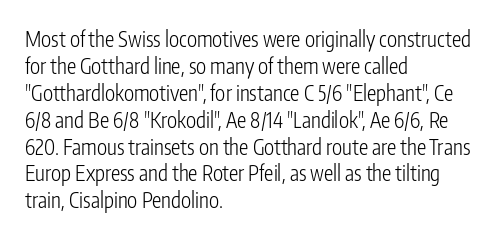
Q: Is the text bold? A: No.
Q: Is the text italic (slanted)? A: No, it is upright.
Q: Is the text underlined? A: No.
Q: How is the paragraph aligned? A: Left-aligned.
Q: Is the spacing between letters normal or unusually wide? A: Normal.
Q: Is the spacing between lines tight, normal or loose? A: Normal.
